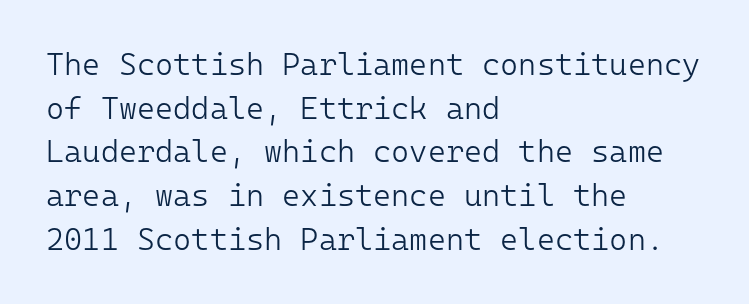
Q: Is the text bold? A: No.
Q: Is the text italic (slanted)? A: No, it is upright.
Q: Is the typeface a serif or a sans-serif typeface? A: Sans-serif.
Q: Is the text underlined? A: No.
Q: How is the paragraph aligned? A: Left-aligned.
Q: Is the spacing between letters normal or unusually wide? A: Normal.
Q: Is the spacing between lines tight, normal or loose? A: Normal.
Q: Width (condensed, normal, or wide)? A: Normal.
Q: Stroke contrast? A: Low.
Q: x-height? A: Medium.
Q: Monospaced? A: Yes.
